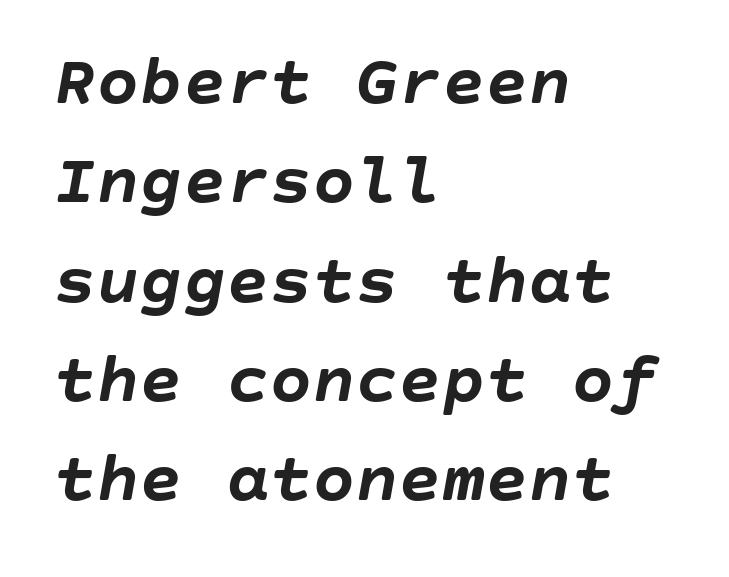
{"italic": "yes", "lean": "right", "slant_degrees": 10, "bold": "yes", "weight": "semibold", "width": "normal", "stroke_contrast": "low", "x_height": "large", "underline": "no", "align": "left", "line_spacing": "normal", "line_spacing_ratio": 1.38, "letter_spacing": "normal", "letter_spacing_em": 0.0, "glyph_px": 72}
